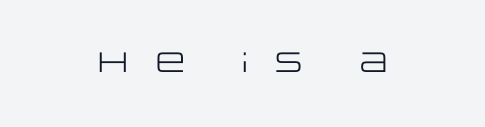
The image shows 28 px regular-weight, wide sans-serif type, upright; set unusually wide letter spacing (+0.49 em), not underlined; low stroke contrast and a large x-height.
